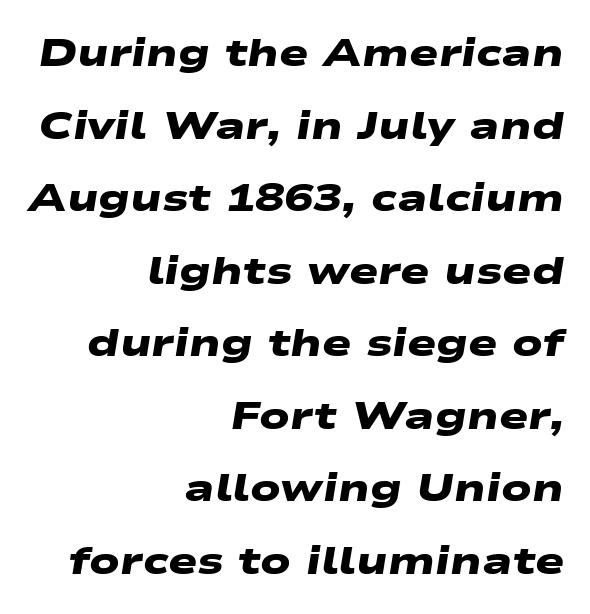
{"serif": "no", "bold": "yes", "weight": "heavy", "width": "wide", "stroke_contrast": "low", "x_height": "medium", "monospaced": "no", "underline": "no", "align": "right", "line_spacing_ratio": 1.86, "letter_spacing": "normal", "letter_spacing_em": 0.0, "glyph_px": 39}
